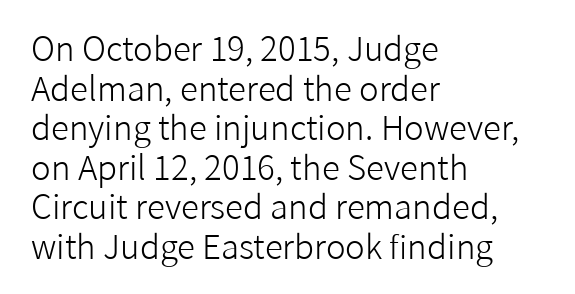
{"serif": "no", "italic": "no", "bold": "no", "weight": "light", "width": "normal", "stroke_contrast": "low", "x_height": "medium", "monospaced": "no", "underline": "no", "align": "left", "line_spacing_ratio": 1.2, "letter_spacing": "normal", "letter_spacing_em": 0.0, "glyph_px": 33}
